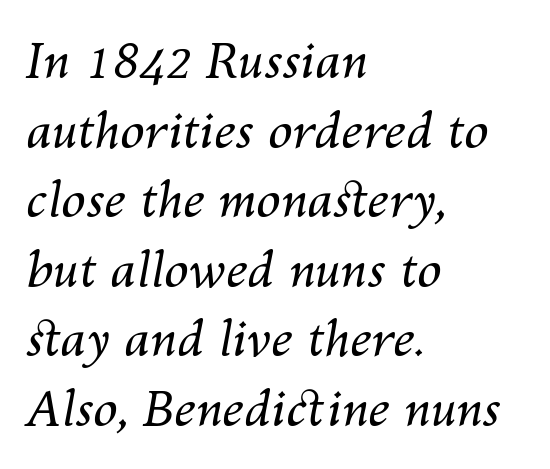
The text carries the slant typical of an italic or oblique font. This rendering leaves character spacing at its baseline value. The vertical gap from one line to the next is medium. Character widths vary here, with narrow letters taking less room than wide ones. The gap between lines stays unmarked. Weight: not bold — regular or lighter.
